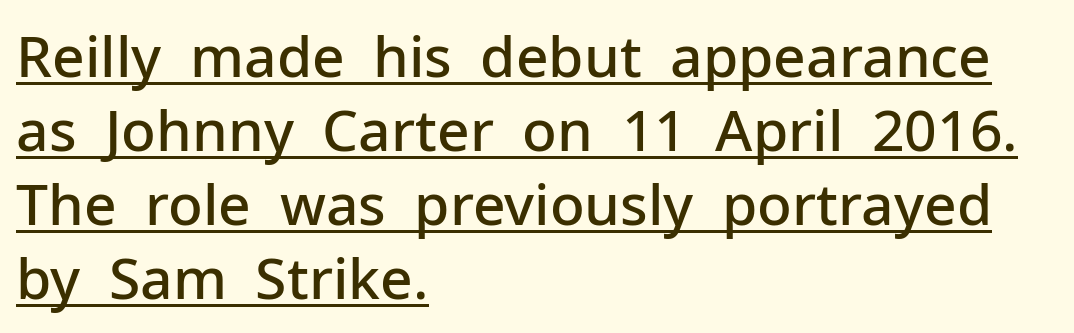
Q: Is the text bold? A: Semi-bold.
Q: Is the text italic (slanted)? A: No, it is upright.
Q: Is the typeface a serif or a sans-serif typeface? A: Sans-serif.
Q: Is the text underlined? A: Yes.
Q: How is the paragraph aligned? A: Left-aligned.
Q: Is the spacing between letters normal or unusually wide? A: Normal.
Q: Is the spacing between lines tight, normal or loose? A: Normal.
Q: Width (condensed, normal, or wide)? A: Normal.
Q: Stroke contrast? A: Low.
Q: x-height? A: Medium.
Q: Monospaced? A: No.
